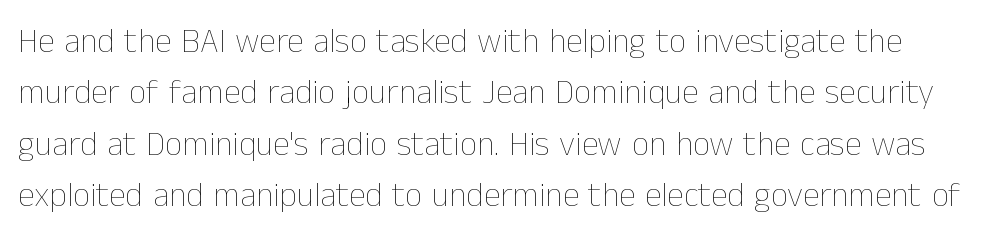
Q: Is the text bold? A: No.
Q: Is the text italic (slanted)? A: No, it is upright.
Q: Is the text underlined? A: No.
Q: Is the spacing between letters normal or unusually wide? A: Normal.
Q: Is the spacing between lines tight, normal or loose? A: Normal.
Q: Width (condensed, normal, or wide)? A: Normal.
Q: Stroke contrast? A: Low.
Q: x-height? A: Medium.
Q: Monospaced? A: No.
